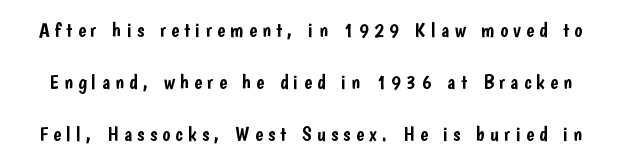
The space between consecutive lines is lavish. Ascenders rise straight up at ninety degrees. Descender tails drop into unmarked territory. These lines have a slow, spaced-out rhythm from letter to letter.
